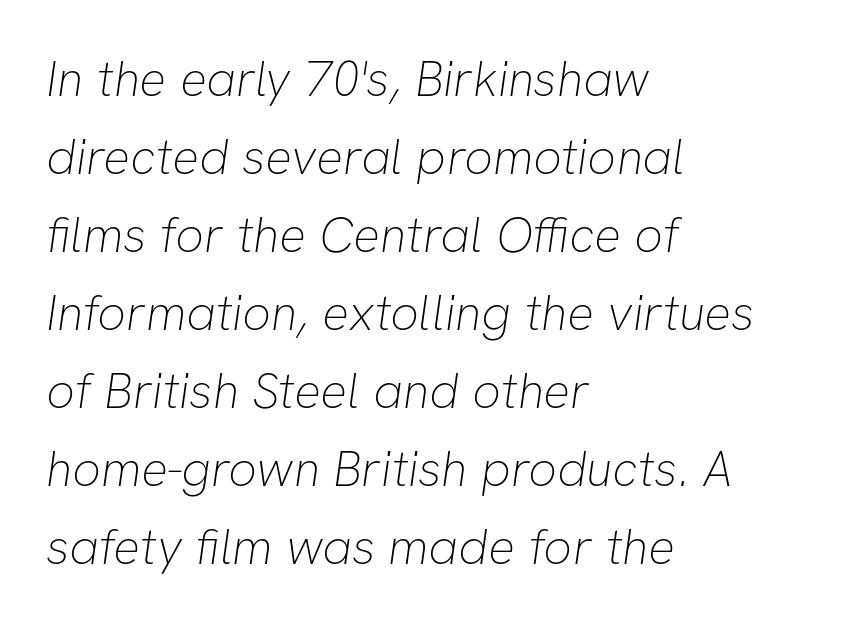
The image shows 50 px thin sans-serif type; set left-aligned, normal line spacing (1.56x), normal letter spacing, not underlined; low stroke contrast and a medium x-height.
